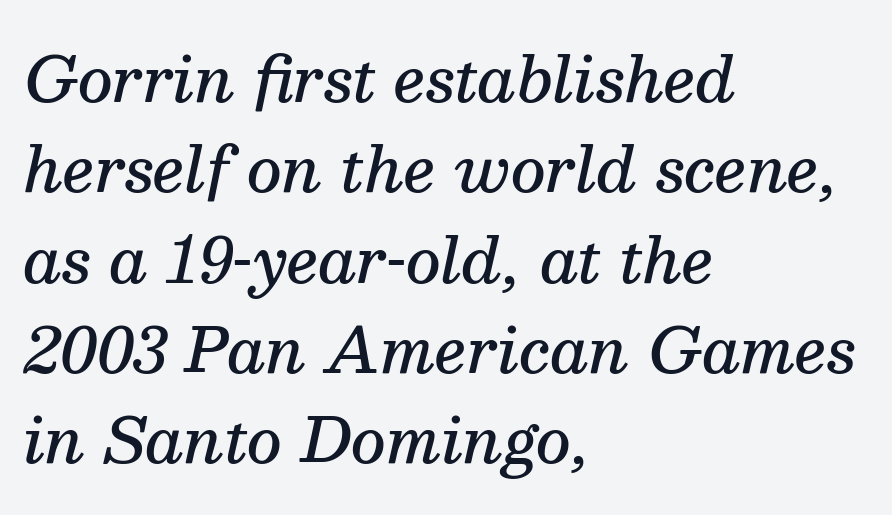
Here the glyphs are tracked normally, forming tight word shapes. Summary of vertical rhythm: regular, with standard interline spacing. Short and long lines alike share a common starting point at left. Firm but not heavy-handed strokes: this text is semibold. Letterform terminals end in serifs throughout the passage. Each letter keeps its own natural width here, so spacing adapts to shape.
